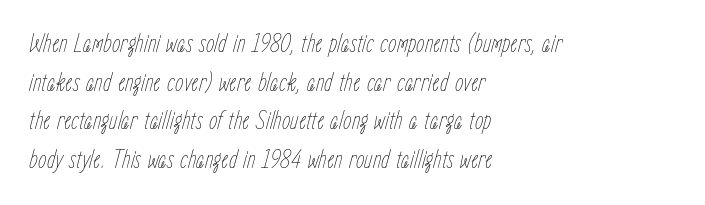
{"italic": "yes", "lean": "right", "slant_degrees": 15, "bold": "no", "underline": "no", "align": "left", "line_spacing": "normal", "line_spacing_ratio": 1.43, "letter_spacing": "normal", "letter_spacing_em": 0.0, "glyph_px": 27}
